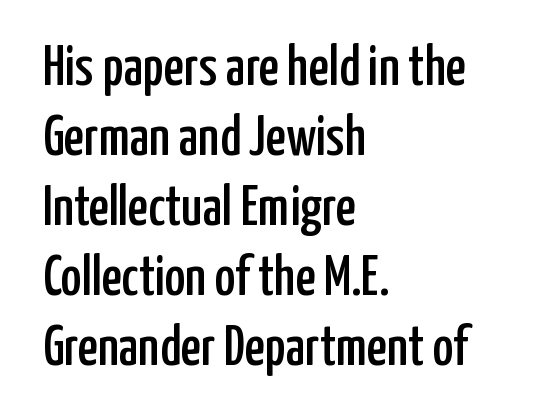
Q: Is the text italic (slanted)? A: No, it is upright.
Q: Is the typeface a serif or a sans-serif typeface? A: Sans-serif.
Q: Is the text underlined? A: No.
Q: How is the paragraph aligned? A: Left-aligned.
Q: Is the spacing between letters normal or unusually wide? A: Normal.
Q: Is the spacing between lines tight, normal or loose? A: Normal.
Q: Width (condensed, normal, or wide)? A: Condensed.
Q: Stroke contrast? A: Low.
Q: x-height? A: Medium.
Q: Monospaced? A: No.
